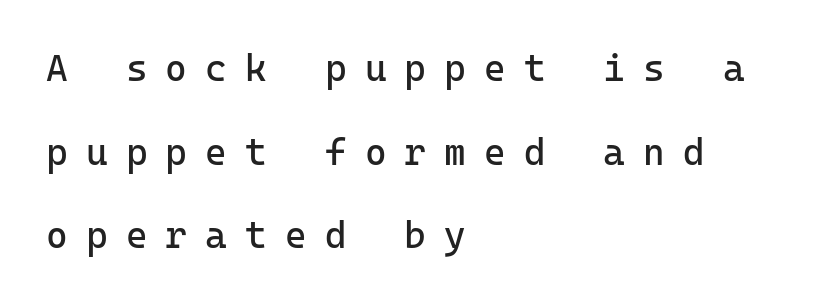
{"serif": "no", "italic": "no", "bold": "no", "weight": "regular", "width": "normal", "stroke_contrast": "low", "x_height": "medium", "monospaced": "yes", "underline": "no", "align": "left", "line_spacing": "loose", "line_spacing_ratio": 2.26, "letter_spacing": "wide", "letter_spacing_em": 0.49, "glyph_px": 37}
